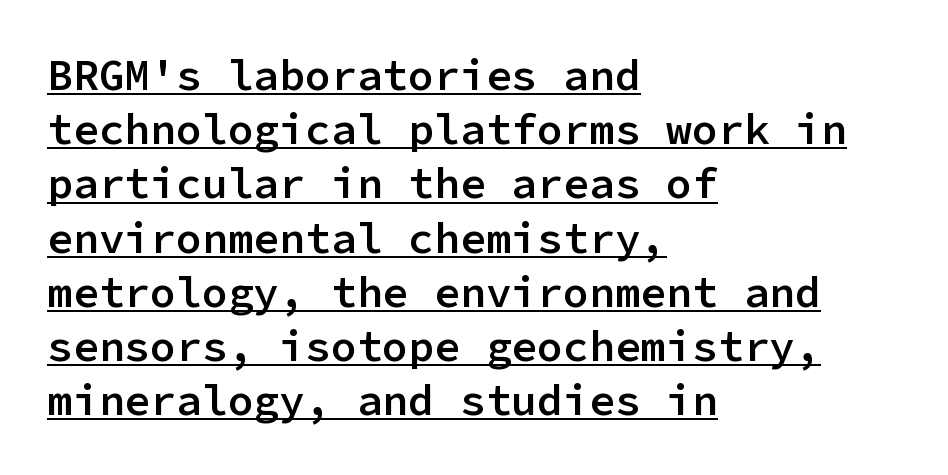
Students, this is semibold: more ink than regular, less than bold. The string is rendered with underlining switched on. Nope, not italic — everything's standing straight. The typeface chosen for these lines omits serifs.
